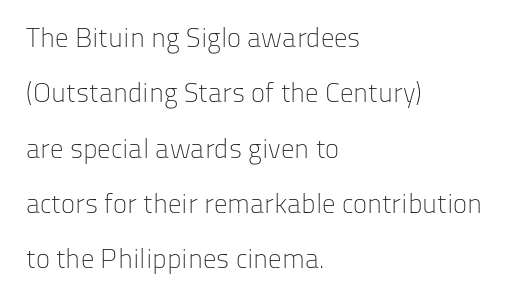
Stems and bowls with no extra thickness — not bold. Notice how the stems are strictly vertical — no italics here. What's the leading like? Stretched, with rows far apart. Letters rest on an invisible, unmarked baseline. In CSS terms this would be text-align: left. Compared with typical body copy, the letter spacing here is the same.
